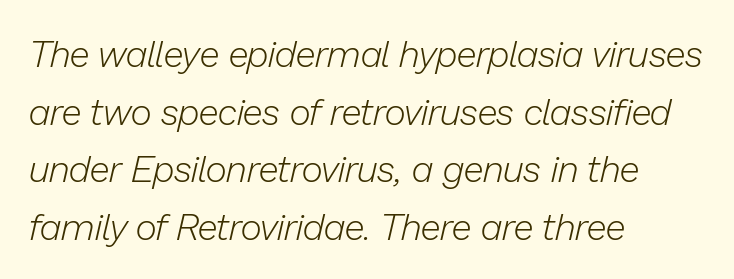
The image shows 37 px light type, italic (leaning right); set left-aligned, normal line spacing (1.56x), normal letter spacing, not underlined; low stroke contrast and a medium x-height.
